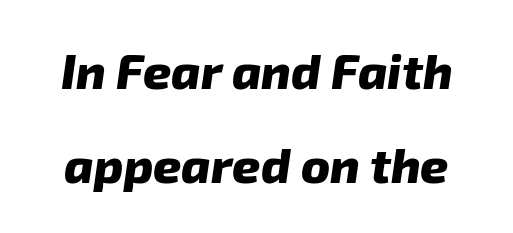
Q: Is the text bold? A: Yes.
Q: Is the typeface a serif or a sans-serif typeface? A: Sans-serif.
Q: Is the text underlined? A: No.
Q: Is the spacing between letters normal or unusually wide? A: Normal.
Q: Is the spacing between lines tight, normal or loose? A: Loose.
Q: Width (condensed, normal, or wide)? A: Normal.
Q: Stroke contrast? A: Low.
Q: x-height? A: Medium.
Q: Monospaced? A: No.
